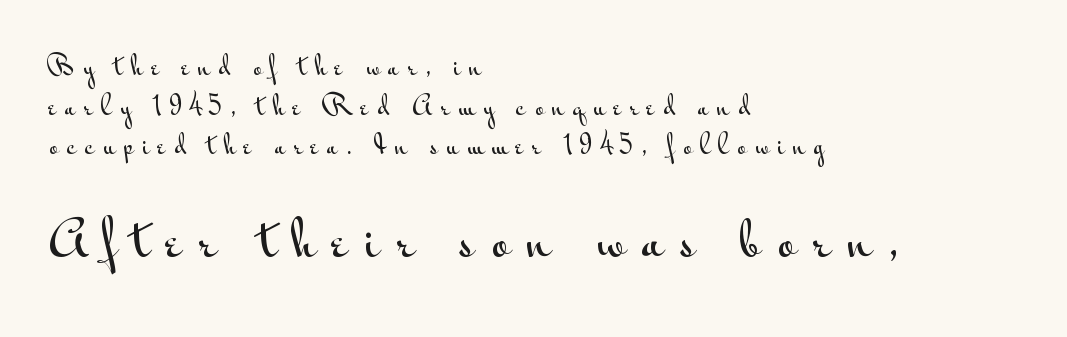
{"serif": "no", "width": "wide", "stroke_contrast": "medium", "x_height": "small", "monospaced": "no", "underline": "no", "align": "left", "line_spacing": "normal", "line_spacing_ratio": 1.65, "letter_spacing": "wide", "letter_spacing_em": 0.35, "larger_block": "second", "size_ratio": 2.0, "glyph_px": 48}
